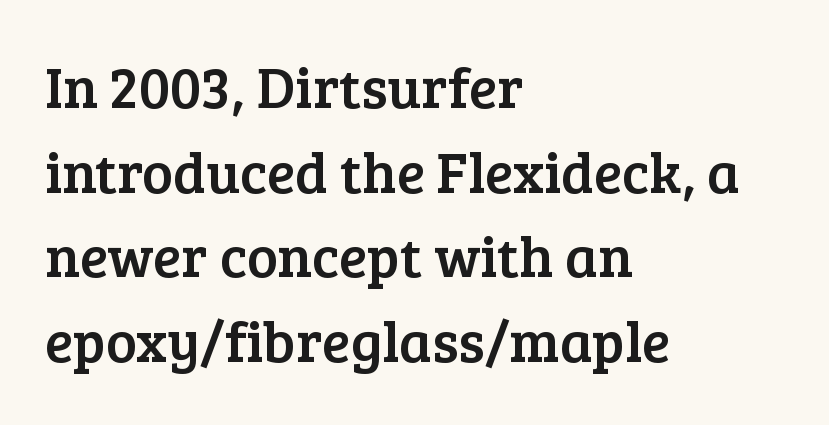
The image shows 58 px serif type, upright; set left-aligned, normal line spacing (1.46x), normal letter spacing, not underlined; low stroke contrast and a medium x-height.
